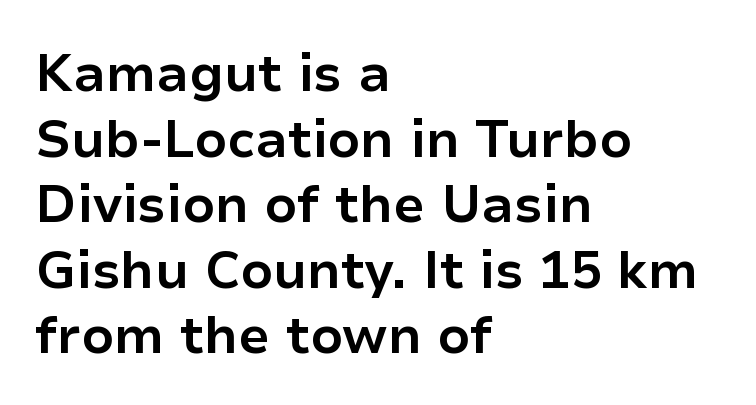
Q: Is the text bold? A: Yes.
Q: Is the text italic (slanted)? A: No, it is upright.
Q: Is the typeface a serif or a sans-serif typeface? A: Sans-serif.
Q: Is the text underlined? A: No.
Q: How is the paragraph aligned? A: Left-aligned.
Q: Is the spacing between letters normal or unusually wide? A: Normal.
Q: Is the spacing between lines tight, normal or loose? A: Normal.
Q: Width (condensed, normal, or wide)? A: Normal.
Q: Stroke contrast? A: Low.
Q: x-height? A: Medium.
Q: Monospaced? A: No.
